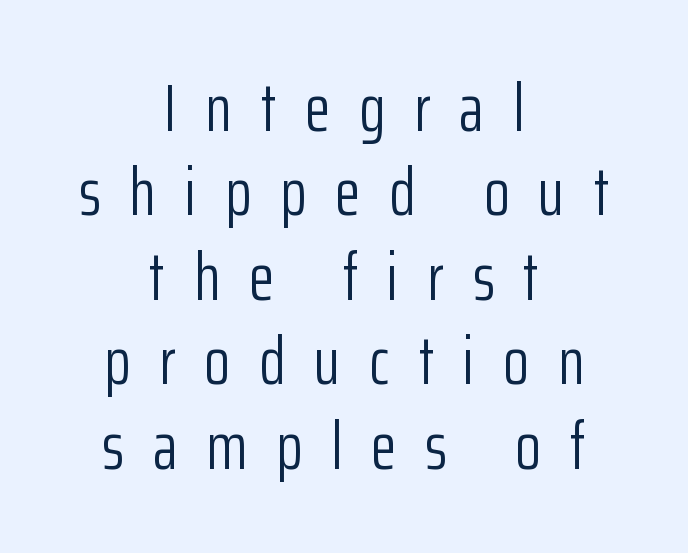
The image shows 67 px light, condensed sans-serif type, upright; set centered, normal line spacing (1.26x), unusually wide letter spacing (+0.43 em), not underlined; low stroke contrast and a medium x-height.
